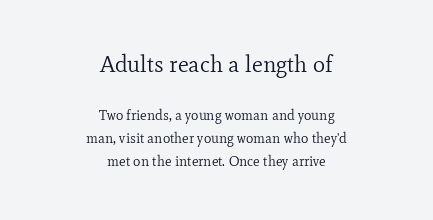
Type without underlining. The block of text has a typical density, with ordinary space between rows. A student would notice the top passage is typeset larger than what follows. It's the straight-up-and-down kind of type.
